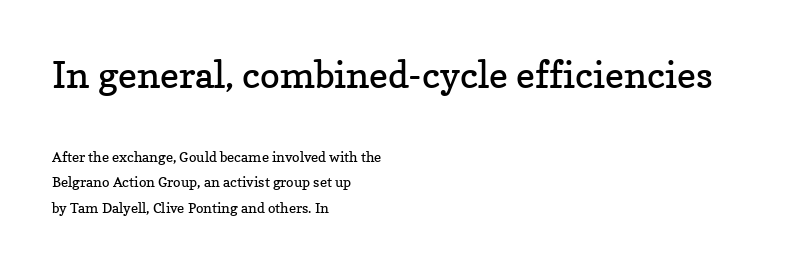
Q: Is the text bold? A: No.
Q: Is the text italic (slanted)? A: No, it is upright.
Q: Is the typeface a serif or a sans-serif typeface? A: Serif.
Q: Is the text underlined? A: No.
Q: How is the paragraph aligned? A: Left-aligned.
Q: Is the spacing between letters normal or unusually wide? A: Normal.
Q: Which block of text is set in a larger size, the first (top) or the second (bottom)? A: The first (top) one.
Q: Width (condensed, normal, or wide)? A: Normal.
Q: Stroke contrast? A: Low.
Q: x-height? A: Medium.
Q: Monospaced? A: No.
